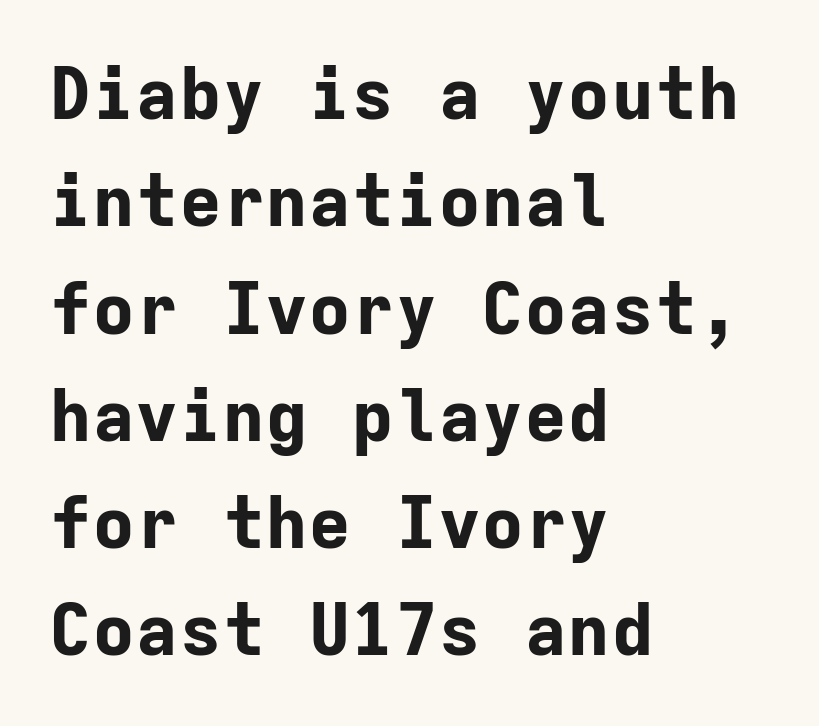
Q: Is the text bold? A: Yes.
Q: Is the text italic (slanted)? A: No, it is upright.
Q: Is the typeface a serif or a sans-serif typeface? A: Sans-serif.
Q: Is the text underlined? A: No.
Q: How is the paragraph aligned? A: Left-aligned.
Q: Is the spacing between letters normal or unusually wide? A: Normal.
Q: Is the spacing between lines tight, normal or loose? A: Normal.
Q: Width (condensed, normal, or wide)? A: Normal.
Q: Stroke contrast? A: Low.
Q: x-height? A: Medium.
Q: Monospaced? A: Yes.
